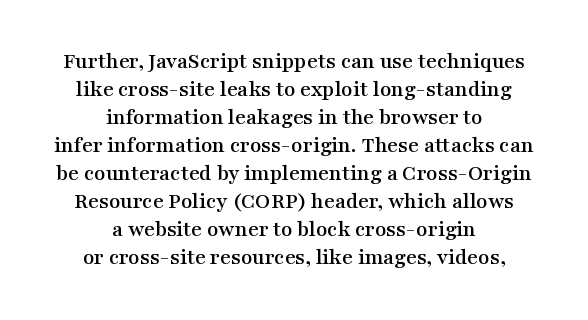
These lines stack symmetrically, like a column narrowing and widening about its center. Style check: upright. Each word holds together tightly as a unit, with standard inter-letter gaps. Words float on clear page, feet unadorned.
